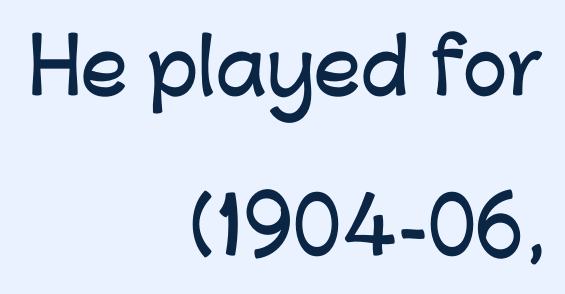
Q: Is the text italic (slanted)? A: No, it is upright.
Q: Is the typeface a serif or a sans-serif typeface? A: Sans-serif.
Q: Is the text underlined? A: No.
Q: How is the paragraph aligned? A: Right-aligned.
Q: Is the spacing between letters normal or unusually wide? A: Normal.
Q: Is the spacing between lines tight, normal or loose? A: Loose.
Q: Width (condensed, normal, or wide)? A: Normal.
Q: Stroke contrast? A: Low.
Q: x-height? A: Medium.
Q: Monospaced? A: No.
